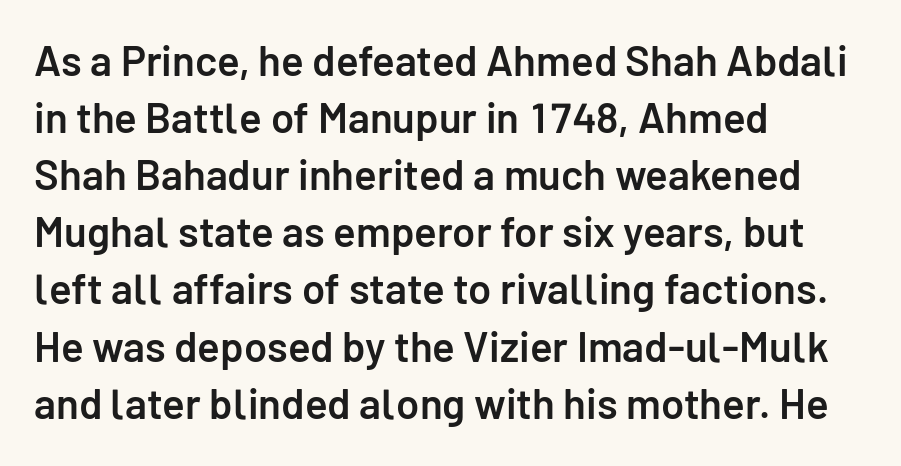
{"serif": "no", "italic": "no", "bold": "semi", "weight": "semibold", "width": "normal", "stroke_contrast": "low", "x_height": "medium", "monospaced": "no", "underline": "no", "align": "left", "line_spacing": "normal", "line_spacing_ratio": 1.36, "letter_spacing": "normal", "letter_spacing_em": 0.0, "glyph_px": 42}
